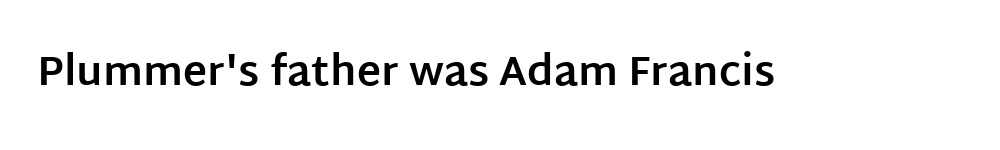
Q: Is the text bold? A: Yes.
Q: Is the text italic (slanted)? A: No, it is upright.
Q: Is the typeface a serif or a sans-serif typeface? A: Sans-serif.
Q: Is the text underlined? A: No.
Q: Is the spacing between letters normal or unusually wide? A: Normal.
Q: Width (condensed, normal, or wide)? A: Normal.
Q: Stroke contrast? A: Low.
Q: x-height? A: Large.
Q: Monospaced? A: No.
